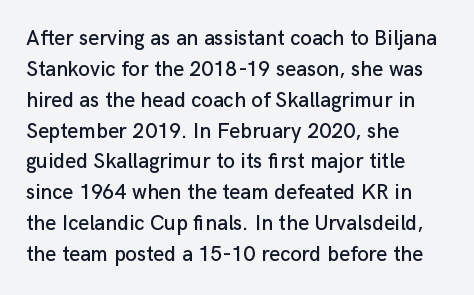
Q: Is the text italic (slanted)? A: No, it is upright.
Q: Is the text underlined? A: No.
Q: How is the paragraph aligned? A: Left-aligned.
Q: Is the spacing between letters normal or unusually wide? A: Normal.
Q: Is the spacing between lines tight, normal or loose? A: Normal.
